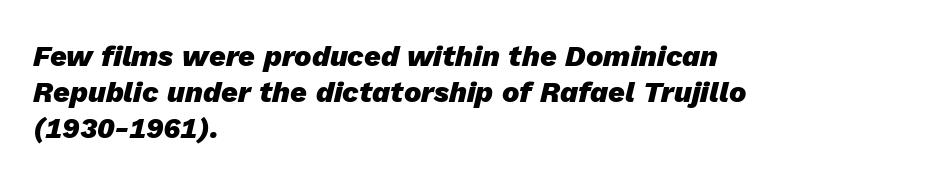
{"italic": "yes", "lean": "right", "slant_degrees": 13, "bold": "yes", "weight": "heavy", "width": "normal", "stroke_contrast": "low", "x_height": "medium", "monospaced": "no", "underline": "no", "align": "left", "line_spacing_ratio": 1.24, "letter_spacing": "normal", "letter_spacing_em": 0.0, "glyph_px": 29}
